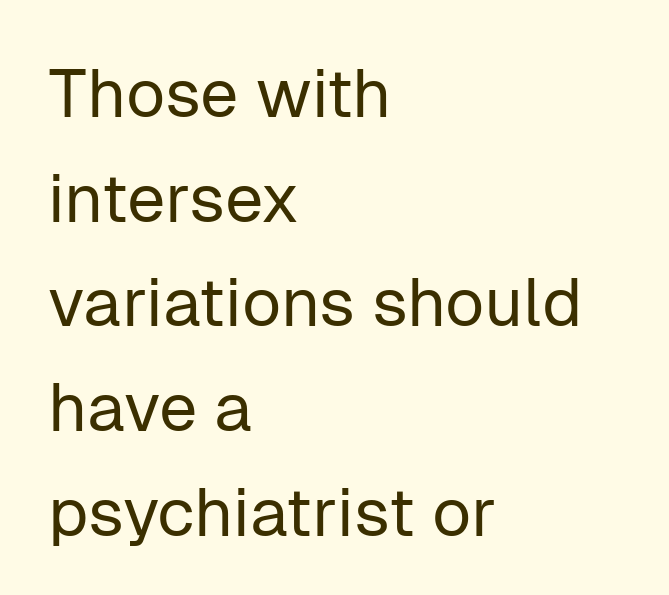
{"serif": "no", "italic": "no", "bold": "no", "weight": "regular", "width": "normal", "stroke_contrast": "low", "x_height": "medium", "monospaced": "no", "underline": "no", "align": "left", "line_spacing": "normal", "line_spacing_ratio": 1.54, "letter_spacing": "normal", "letter_spacing_em": 0.0, "glyph_px": 68}
